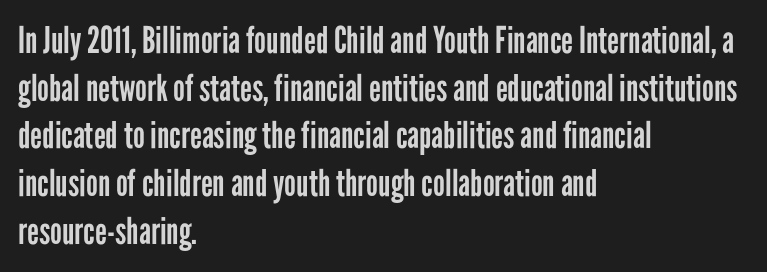
{"serif": "no", "italic": "no", "bold": "no", "weight": "regular", "width": "condensed", "stroke_contrast": "low", "x_height": "medium", "monospaced": "no", "underline": "no", "align": "left", "line_spacing": "normal", "line_spacing_ratio": 1.29, "letter_spacing": "normal", "letter_spacing_em": 0.0, "glyph_px": 37}
